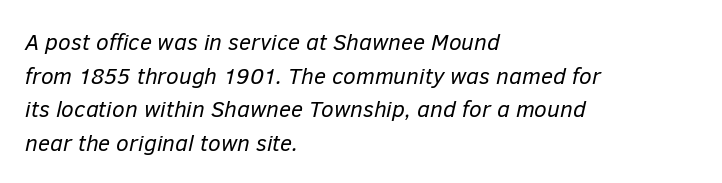
{"italic": "yes", "lean": "right", "slant_degrees": 12, "bold": "no", "underline": "no", "align": "left", "line_spacing": "normal", "line_spacing_ratio": 1.46, "letter_spacing": "normal", "letter_spacing_em": 0.0, "glyph_px": 23}
